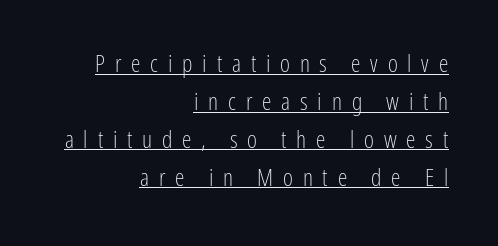
A typesetter would mark this as roman, not italic. The letterforms stand isolated, each surrounded by extra space. These characters rest on top of a visible drawn line. The lines are quadded right.
